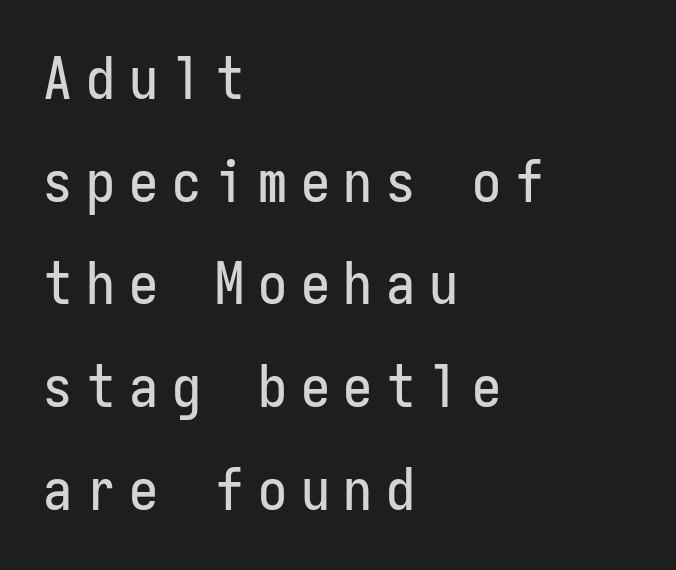
The image shows 58 px condensed sans-serif type, upright, monospaced; set left-aligned, line spacing 1.77x, unusually wide letter spacing (+0.24 em), not underlined; low stroke contrast and a medium x-height.
